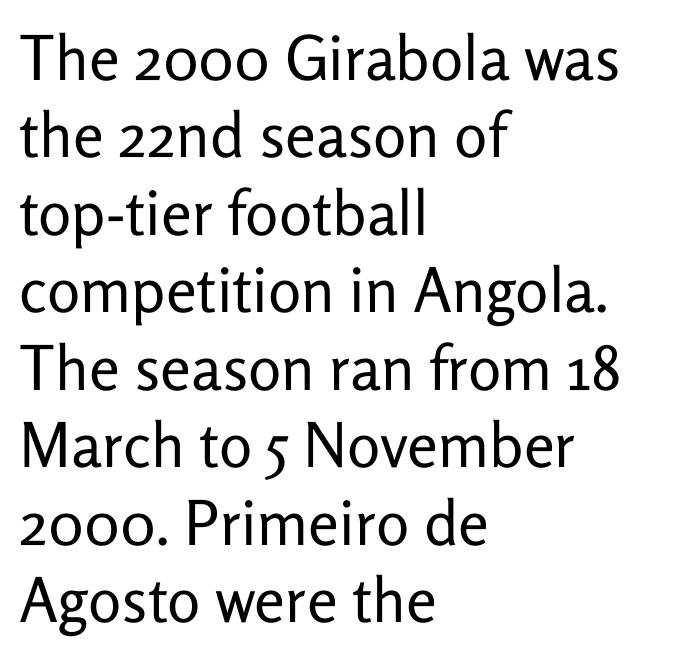
{"serif": "no", "italic": "no", "bold": "no", "weight": "regular", "width": "normal", "stroke_contrast": "low", "x_height": "medium", "monospaced": "no", "underline": "no", "align": "left", "line_spacing": "normal", "line_spacing_ratio": 1.25, "letter_spacing": "normal", "letter_spacing_em": 0.0, "glyph_px": 62}
